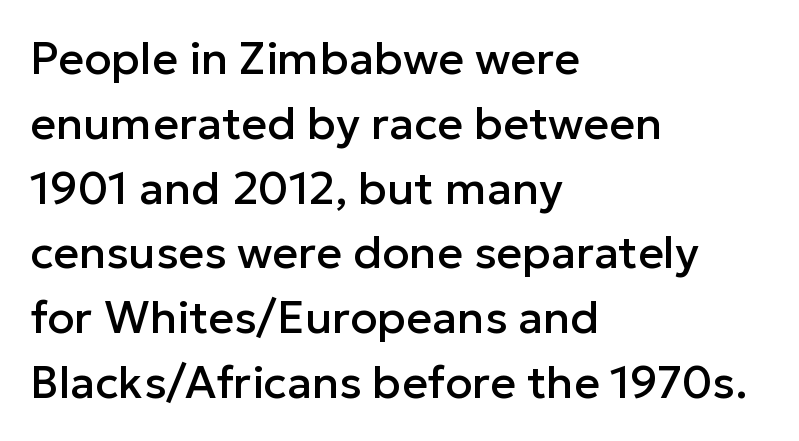
The image shows 45 px sans-serif type, upright; set left-aligned, normal line spacing (1.44x), normal letter spacing, not underlined; low stroke contrast and a medium x-height.
